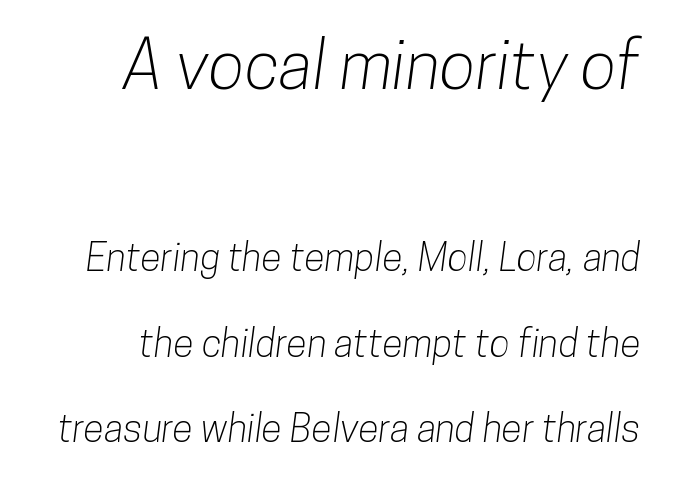
Q: Is the typeface a serif or a sans-serif typeface? A: Sans-serif.
Q: Is the text underlined? A: No.
Q: Is the spacing between letters normal or unusually wide? A: Normal.
Q: Is the spacing between lines tight, normal or loose? A: Loose.
Q: Which block of text is set in a larger size, the first (top) or the second (bottom)? A: The first (top) one.
Q: Width (condensed, normal, or wide)? A: Condensed.
Q: Stroke contrast? A: Low.
Q: x-height? A: Medium.
Q: Monospaced? A: No.
